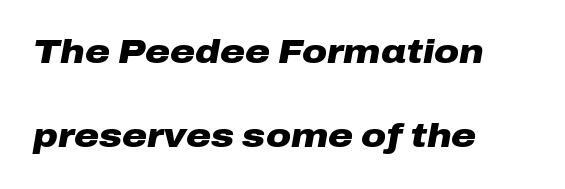
The image shows 34 px heavy, wide type, italic (leaning right); set left-aligned, loose line spacing (2.48x), normal letter spacing, not underlined; low stroke contrast and a medium x-height.
